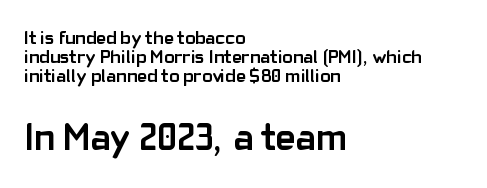
These lines carry a lot of weight — the face is fully bold. Standard letterfit; no display-style spreading of the glyphs. Classification — sans serif. This rendering uses left alignment, leaving the right contour irregular.
